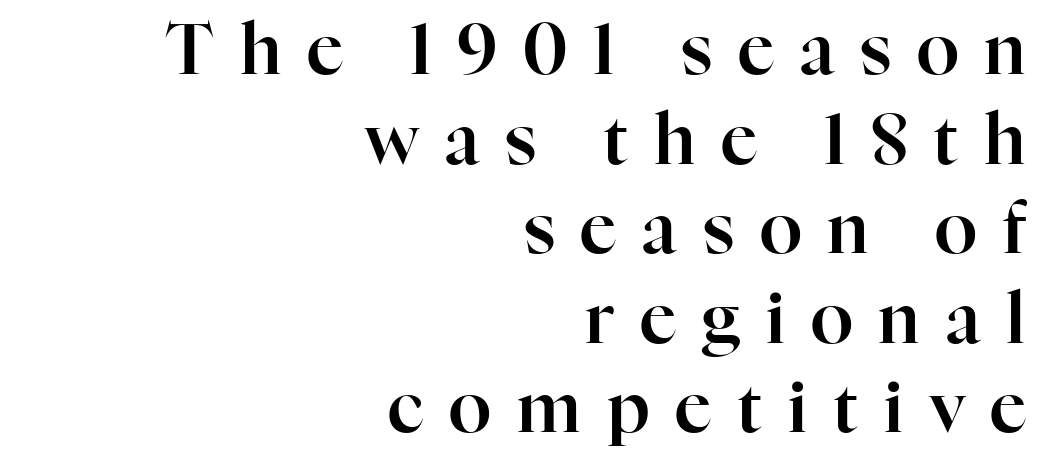
{"serif": "yes", "italic": "no", "width": "normal", "stroke_contrast": "high", "x_height": "medium", "monospaced": "no", "underline": "no", "align": "right", "line_spacing": "normal", "line_spacing_ratio": 1.28, "letter_spacing": "wide", "letter_spacing_em": 0.37, "glyph_px": 70}
